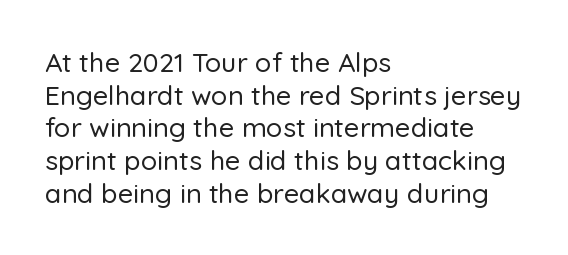
{"italic": "no", "underline": "no", "align": "left", "line_spacing_ratio": 1.21, "letter_spacing": "normal", "letter_spacing_em": 0.0, "glyph_px": 27}
